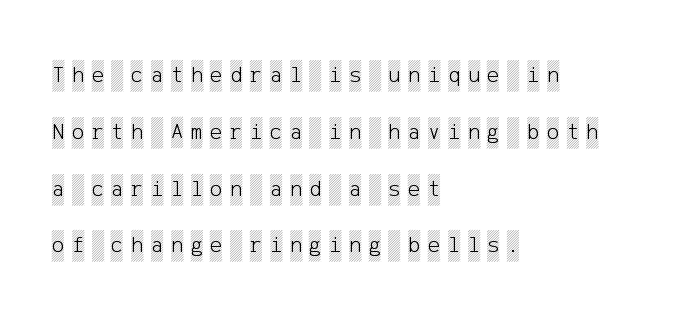
Decoration check: the copy has no underline. Notice the wide empty band between every row — that's loose leading. The gaps between neighbouring characters are conspicuously large. Rendered with straight, roman letterforms. One-word summary of the alignment: left.
